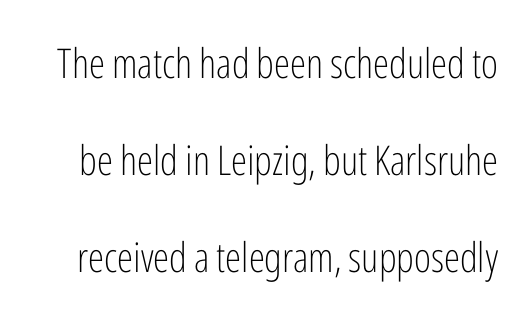
Type style note: lacks serifs. Each letter keeps its own natural width here, so spacing adapts to shape. Italic? Not at all — the glyphs are vertical. Ink coverage per letter is moderate at most.
